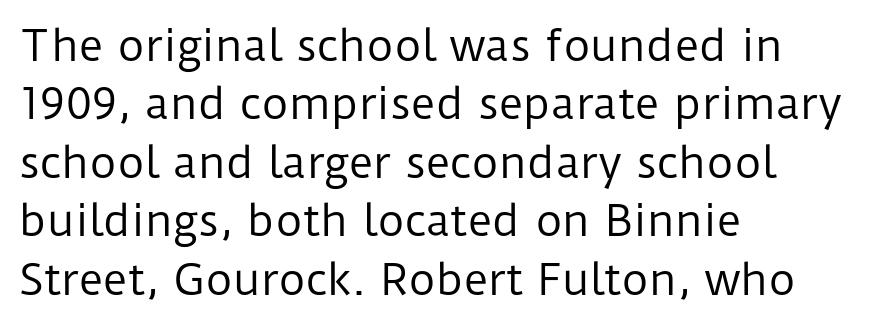
Q: Is the text bold? A: No.
Q: Is the text italic (slanted)? A: No, it is upright.
Q: Is the typeface a serif or a sans-serif typeface? A: Sans-serif.
Q: Is the text underlined? A: No.
Q: How is the paragraph aligned? A: Left-aligned.
Q: Is the spacing between letters normal or unusually wide? A: Normal.
Q: Is the spacing between lines tight, normal or loose? A: Normal.
Q: Width (condensed, normal, or wide)? A: Normal.
Q: Stroke contrast? A: Low.
Q: x-height? A: Medium.
Q: Monospaced? A: No.
